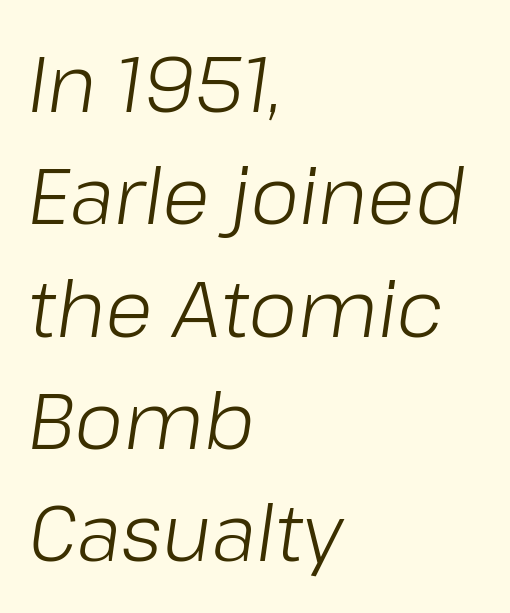
The image shows 78 px light type, italic (leaning right); set left-aligned, normal line spacing (1.44x), normal letter spacing, not underlined; low stroke contrast and a medium x-height.
